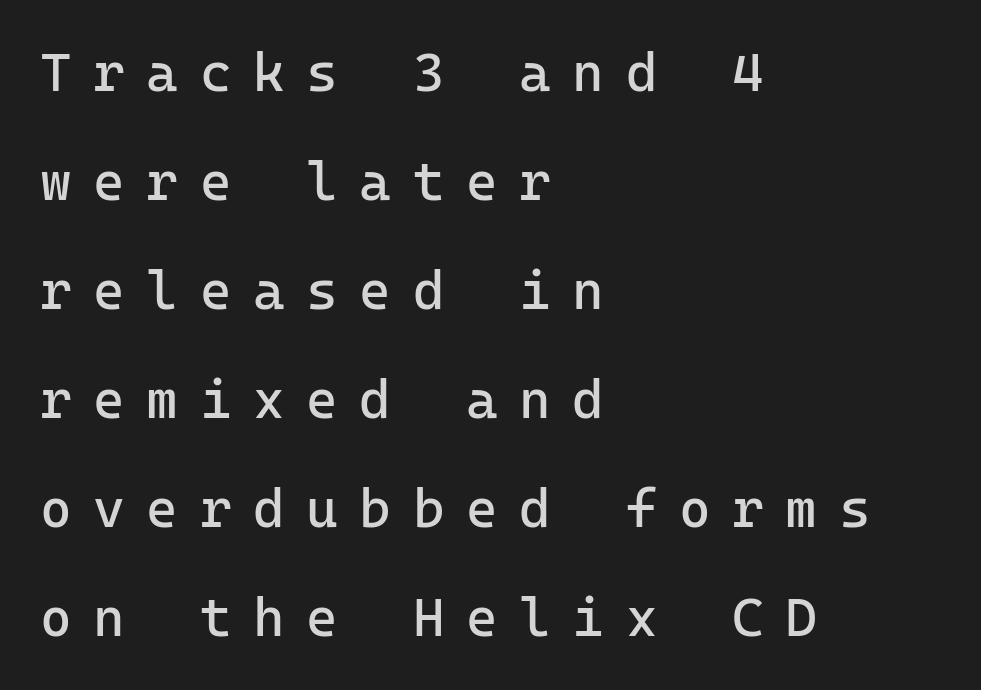
The image shows 54 px regular-weight sans-serif type, upright; set left-aligned, loose line spacing (2.02x), unusually wide letter spacing (+0.4 em), not underlined; low stroke contrast and a medium x-height.
